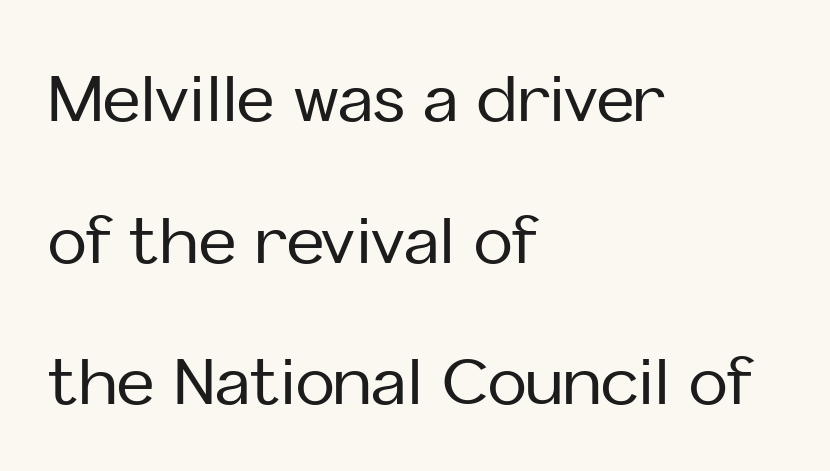
{"serif": "no", "italic": "no", "width": "normal", "stroke_contrast": "low", "x_height": "medium", "monospaced": "no", "underline": "no", "align": "left", "line_spacing": "loose", "line_spacing_ratio": 2.18, "letter_spacing": "normal", "letter_spacing_em": 0.0, "glyph_px": 65}
